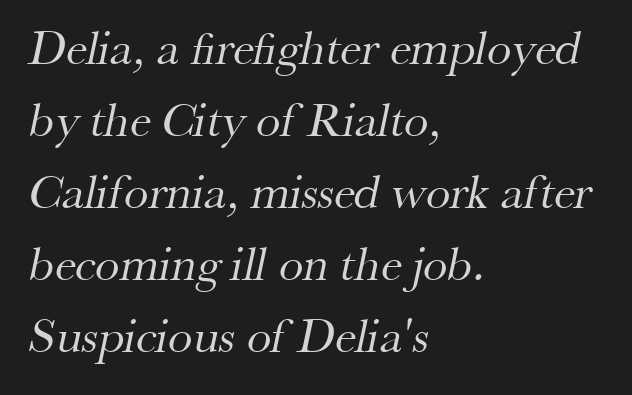
The image shows 49 px regular-weight serif type; set left-aligned, normal line spacing (1.47x), normal letter spacing, not underlined; medium stroke contrast and a small x-height.
